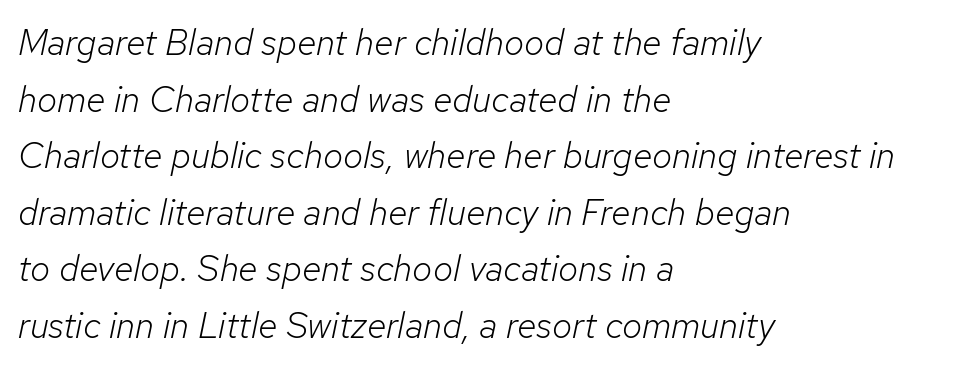
{"italic": "yes", "lean": "right", "slant_degrees": 12, "bold": "no", "weight": "light", "width": "normal", "stroke_contrast": "low", "x_height": "medium", "monospaced": "no", "underline": "no", "align": "left", "line_spacing": "normal", "line_spacing_ratio": 1.57, "letter_spacing": "normal", "letter_spacing_em": 0.0, "glyph_px": 36}
